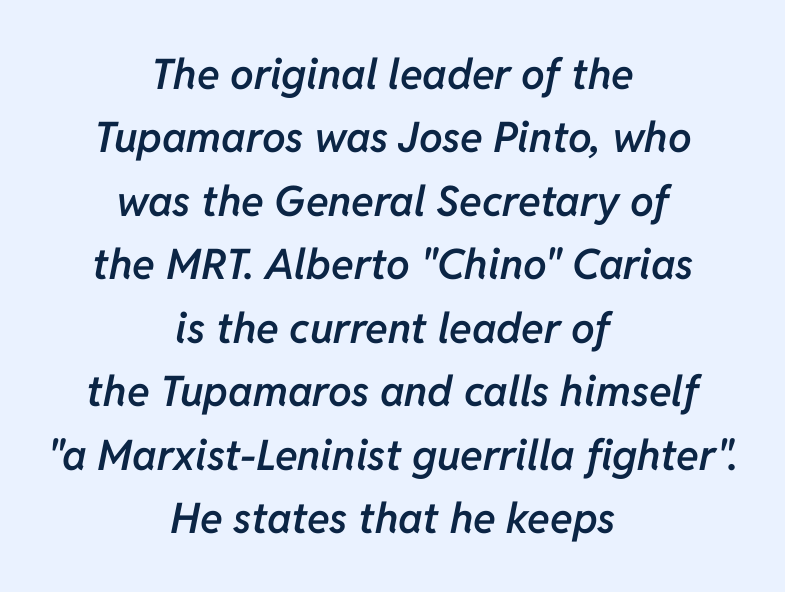
Leading matches the norm, producing a regular column. Descender tails drop into unmarked territory. It's the slanting kind of type. These lines are centered, leaving both edges ragged.
